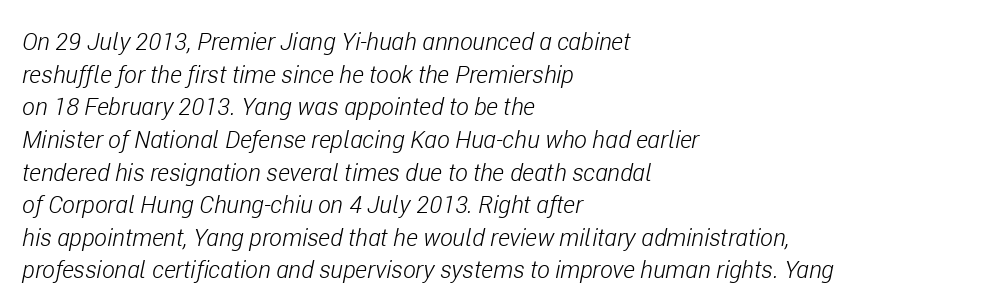
Q: Is the text bold? A: No.
Q: Is the text italic (slanted)? A: Yes, it leans right by about 11 degrees.
Q: Is the text underlined? A: No.
Q: How is the paragraph aligned? A: Left-aligned.
Q: Is the spacing between letters normal or unusually wide? A: Normal.
Q: Is the spacing between lines tight, normal or loose? A: Normal.
